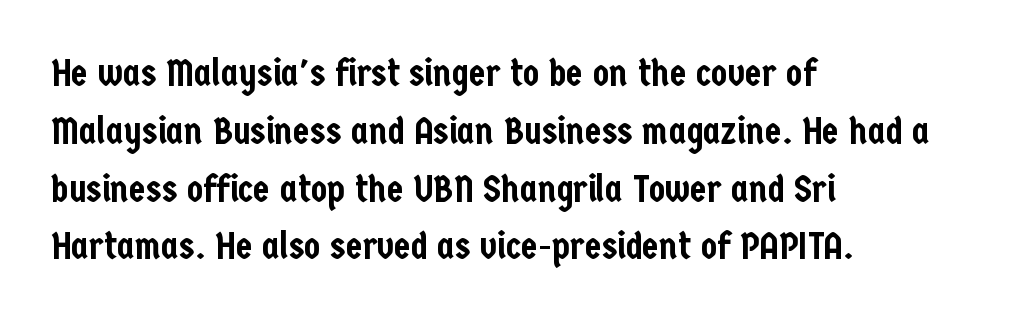
The image shows 38 px condensed sans-serif type, upright; set left-aligned, normal line spacing (1.52x), normal letter spacing, not underlined; low stroke contrast and a medium x-height.
